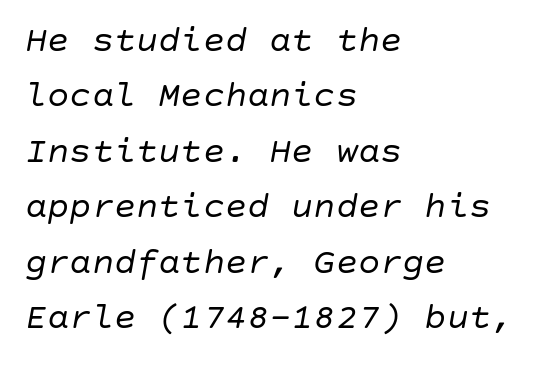
The image shows 37 px regular-weight type, italic (leaning right); set left-aligned, normal line spacing (1.5x), normal letter spacing, not underlined; low stroke contrast and a large x-height.
